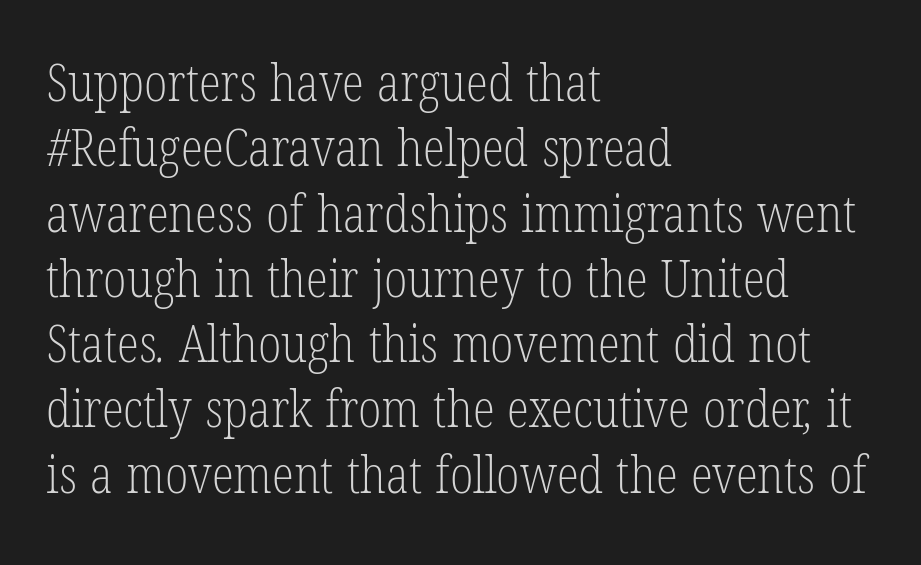
Decoration check: the copy has no underline. Teacher's note: observe the even left margin — that is flush-left alignment. Look at the tracking — it's just the regular setting, nothing added. Is this a heavy cut? Hardly; it is regular or lighter. A normal amount of white space separates one row of letters from the next.
